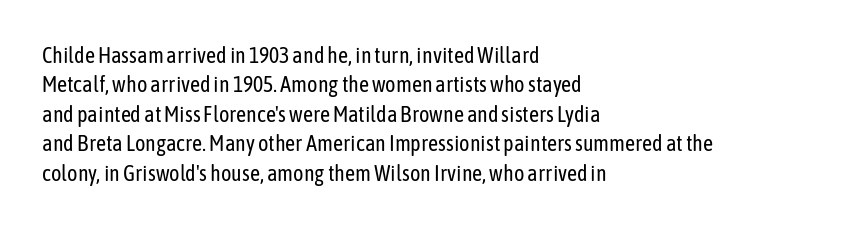
The image shows 22 px text type, upright; set left-aligned, normal line spacing (1.34x), normal letter spacing, not underlined.
